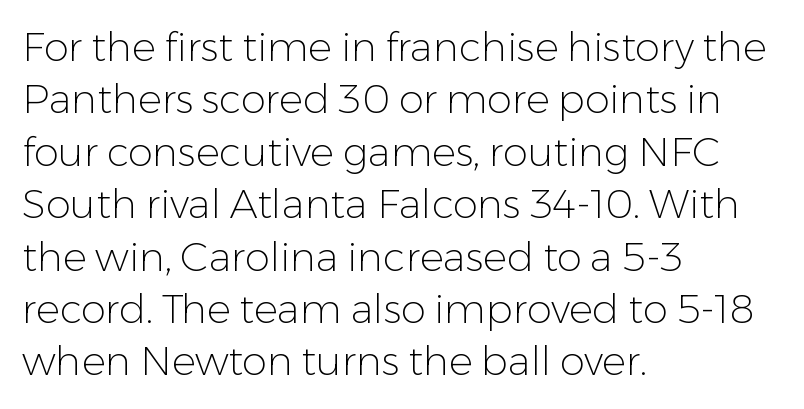
The image shows 40 px light sans-serif type, upright; set left-aligned, normal line spacing (1.31x), normal letter spacing, not underlined; low stroke contrast and a medium x-height.
